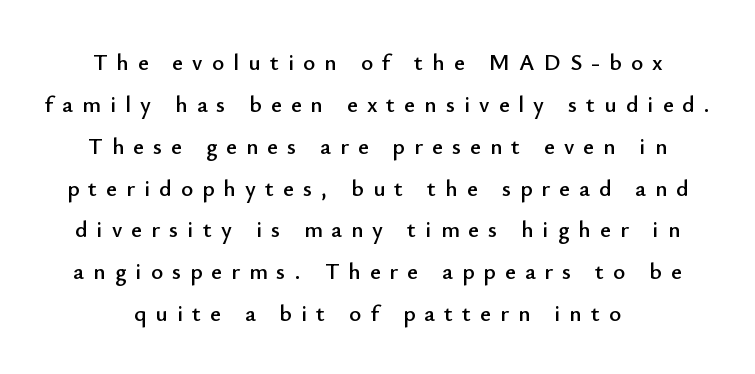
{"italic": "no", "underline": "no", "line_spacing_ratio": 1.82, "letter_spacing": "wide", "letter_spacing_em": 0.4, "glyph_px": 23}
